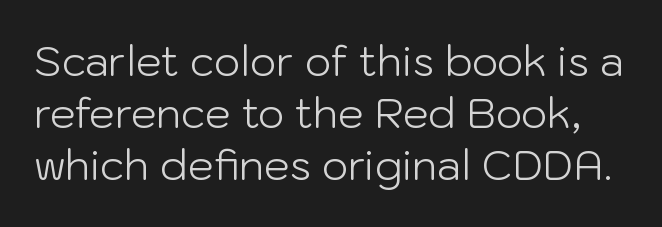
{"serif": "no", "italic": "no", "bold": "no", "weight": "light", "width": "normal", "stroke_contrast": "low", "x_height": "medium", "monospaced": "no", "underline": "no", "line_spacing": "normal", "line_spacing_ratio": 1.27, "letter_spacing": "normal", "letter_spacing_em": 0.0, "glyph_px": 41}
